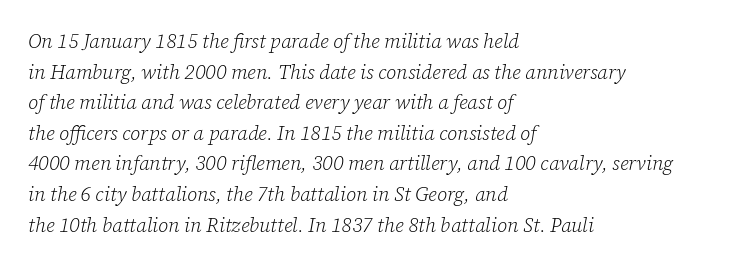
Q: Is the text bold? A: No.
Q: Is the text italic (slanted)? A: Yes, it leans right by about 12 degrees.
Q: Is the text underlined? A: No.
Q: How is the paragraph aligned? A: Left-aligned.
Q: Is the spacing between letters normal or unusually wide? A: Normal.
Q: Is the spacing between lines tight, normal or loose? A: Normal.
